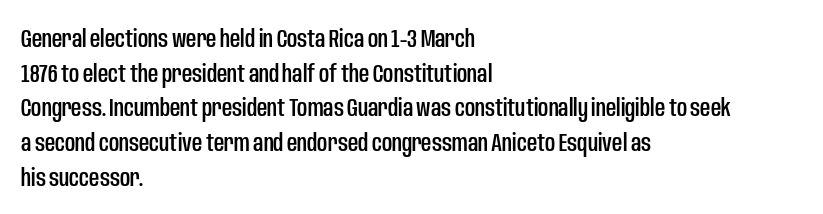
Has an underline been added? It has not. Observe the ordinary spacing: letters are neighbours, not strangers. What's the leading like? Ordinary, nothing unusual. Reading down the block, your eye returns to a fixed left position each line. Every character sits straight up, as roman type does.
